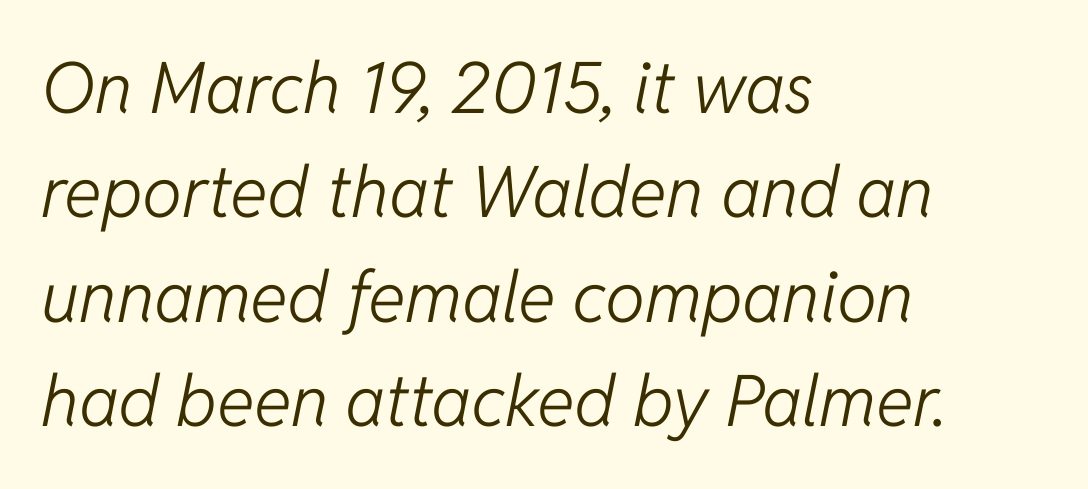
{"italic": "yes", "lean": "right", "slant_degrees": 11, "bold": "no", "weight": "light", "width": "normal", "stroke_contrast": "low", "x_height": "medium", "monospaced": "no", "underline": "no", "align": "left", "line_spacing": "normal", "line_spacing_ratio": 1.47, "letter_spacing": "normal", "letter_spacing_em": 0.0, "glyph_px": 71}
